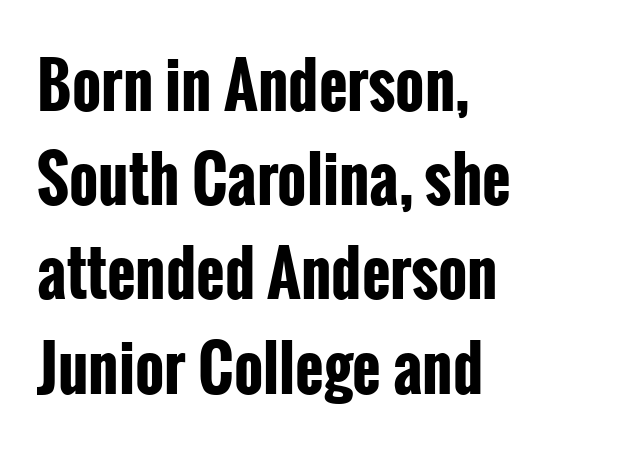
The image shows 62 px bold, condensed sans-serif type, upright; set left-aligned, normal line spacing (1.52x), normal letter spacing, not underlined; low stroke contrast and a medium x-height.
